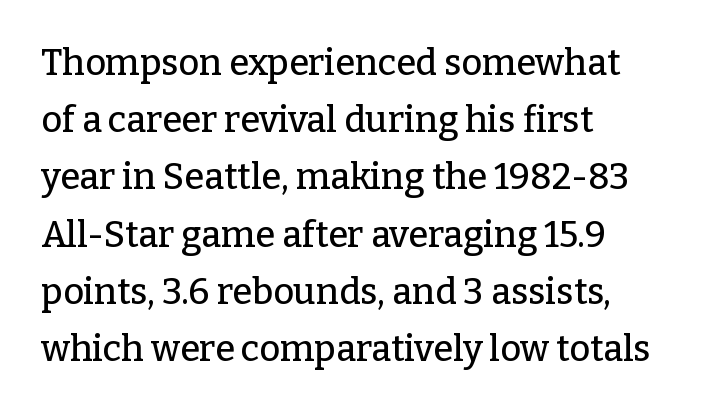
Q: Is the text italic (slanted)? A: No, it is upright.
Q: Is the typeface a serif or a sans-serif typeface? A: Serif.
Q: Is the text underlined? A: No.
Q: How is the paragraph aligned? A: Left-aligned.
Q: Is the spacing between letters normal or unusually wide? A: Normal.
Q: Is the spacing between lines tight, normal or loose? A: Normal.
Q: Width (condensed, normal, or wide)? A: Normal.
Q: Stroke contrast? A: Low.
Q: x-height? A: Medium.
Q: Monospaced? A: No.
